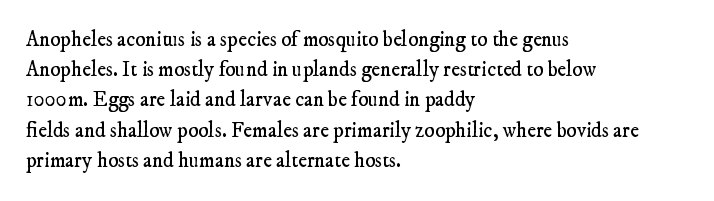
Quick note: interline space is typical. No heavy texture on the line: the type isn't bold. In CSS terms this would be text-align: left. The tracking reads as untouched default to a designer's eye. The string is rendered with underlining switched off.
